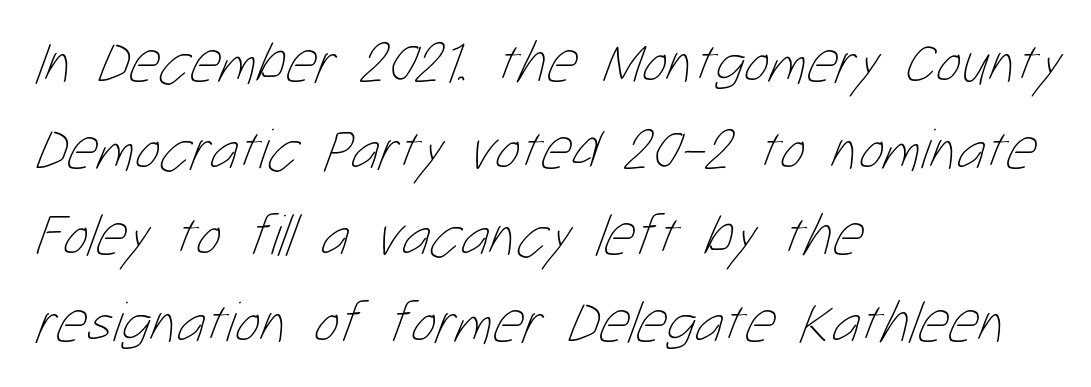
Is there much room between lines? A standard amount, neither cramped nor airy. The letterforms sit shoulder to shoulder at normal distance. No chunkiness to these letters — they're not bold. This sample has the flowing, uneven cadence of proportional lettering. Beneath every word, the page is bare.
